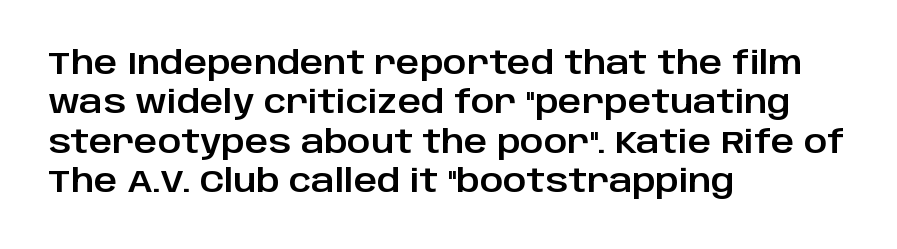
Q: Is the text italic (slanted)? A: No, it is upright.
Q: Is the typeface a serif or a sans-serif typeface? A: Sans-serif.
Q: Is the text underlined? A: No.
Q: How is the paragraph aligned? A: Left-aligned.
Q: Is the spacing between letters normal or unusually wide? A: Normal.
Q: Width (condensed, normal, or wide)? A: Normal.
Q: Stroke contrast? A: Low.
Q: x-height? A: Large.
Q: Monospaced? A: No.
